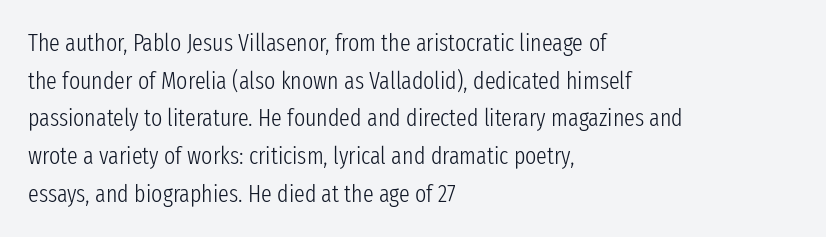
The setting favours the left margin, as ordinary paragraphs usually do. The face looks like a standard text weight, possibly lighter. Each row of text sits above clean, open space. Posture: straight, roman, zero tilt.
